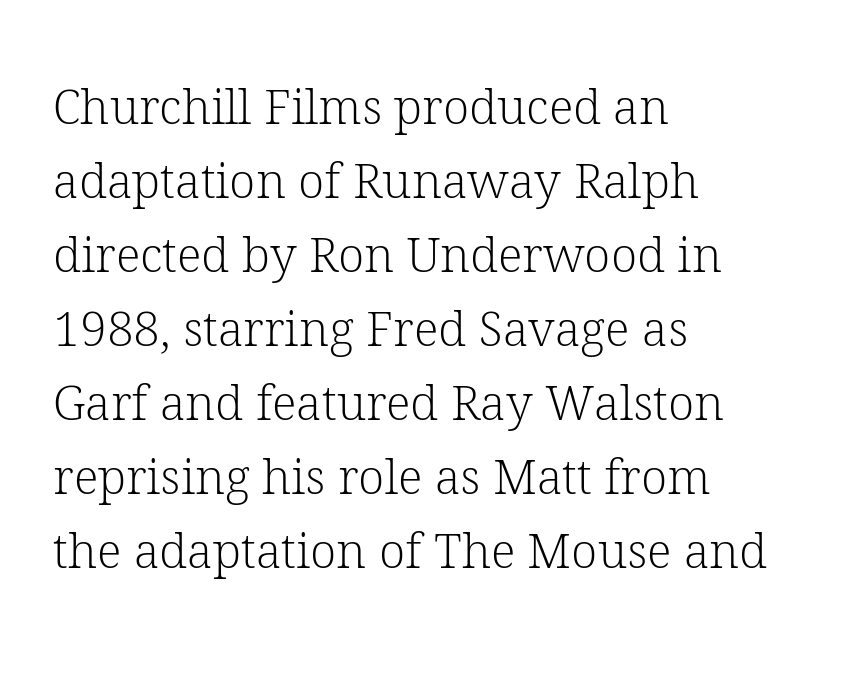
The image shows 48 px light serif type, upright; set left-aligned, normal line spacing (1.54x), normal letter spacing, not underlined; low stroke contrast and a medium x-height.
